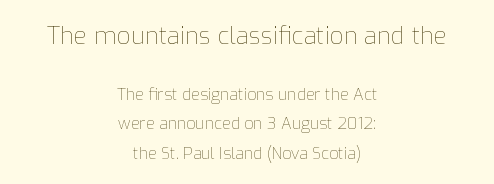
{"italic": "no", "bold": "no", "underline": "no", "align": "center", "line_spacing_ratio": 1.85, "letter_spacing": "normal", "letter_spacing_em": 0.0, "larger_block": "first", "size_ratio": 1.5, "glyph_px": 24}
